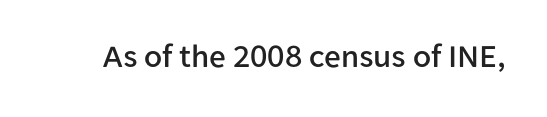
The image shows 33 px sans-serif type, upright; set normal letter spacing, not underlined; low stroke contrast and a medium x-height.
